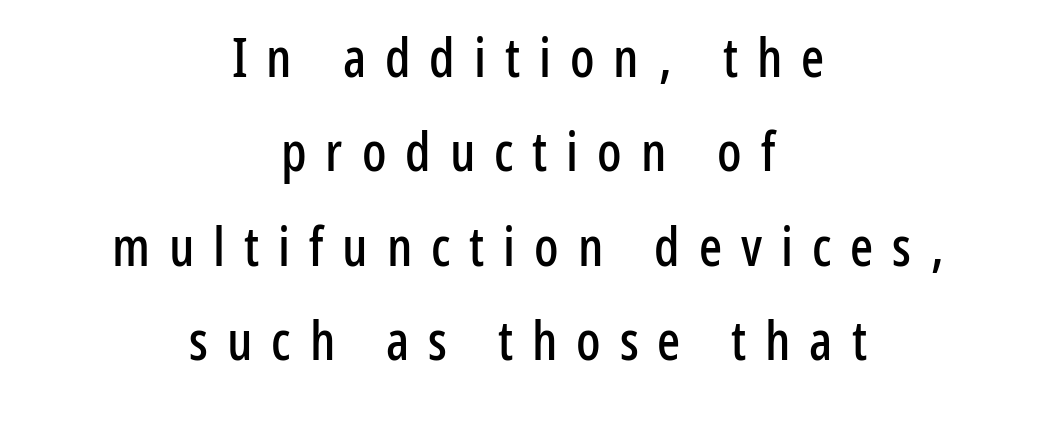
The image shows 54 px condensed sans-serif type, upright; set centered, line spacing 1.75x, unusually wide letter spacing (+0.35 em), not underlined; low stroke contrast and a medium x-height.
